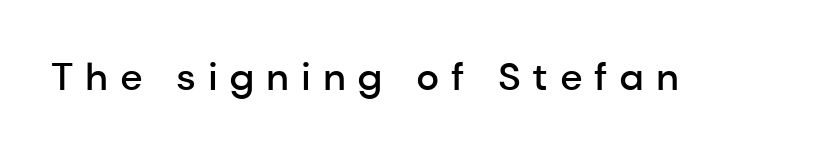
Typographic density is moderately raised because the face is semibold. The tracking jumps out immediately: characters are airy and widely separated. Spacing verdict: proportional, widths tailored to each character. Posture: upright roman. The glyphs in this specimen are sans serif.
